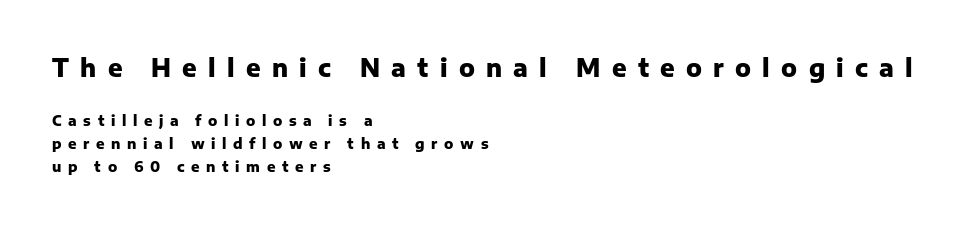
Q: Is the text bold? A: Yes.
Q: Is the text italic (slanted)? A: No, it is upright.
Q: Is the text underlined? A: No.
Q: How is the paragraph aligned? A: Left-aligned.
Q: Is the spacing between letters normal or unusually wide? A: Unusually wide.
Q: Is the spacing between lines tight, normal or loose? A: Normal.
Q: Which block of text is set in a larger size, the first (top) or the second (bottom)? A: The first (top) one.
